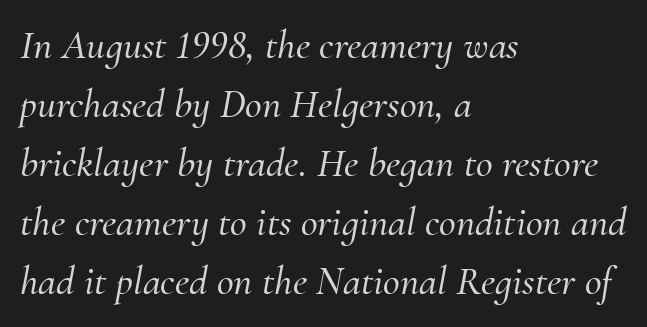
{"serif": "yes", "italic": "yes", "lean": "right", "slant_degrees": 10, "width": "normal", "stroke_contrast": "medium", "x_height": "small", "monospaced": "no", "underline": "no", "align": "left", "line_spacing": "normal", "line_spacing_ratio": 1.44, "letter_spacing": "normal", "letter_spacing_em": 0.0, "glyph_px": 41}
